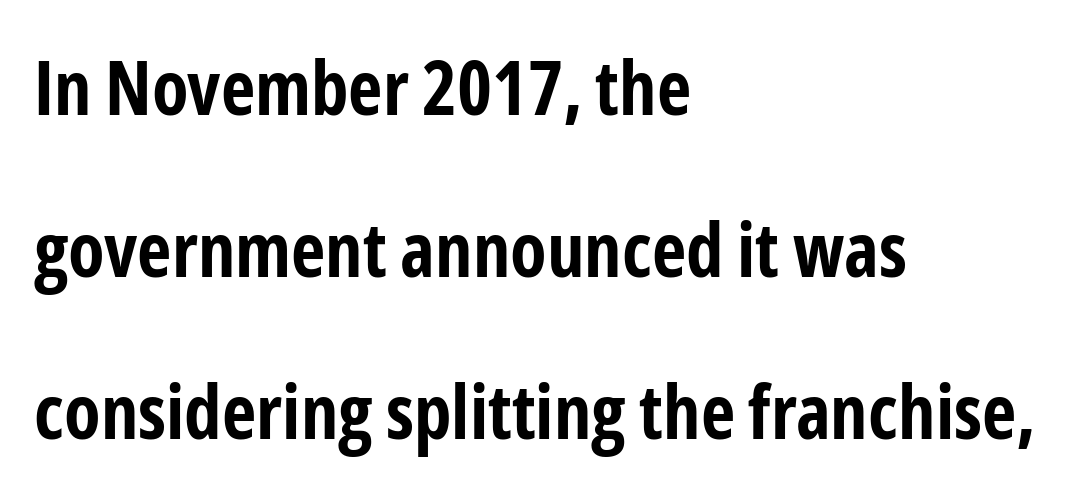
Successive baselines arrive slowly, with a big drop between each. Proportional: the letters do not fall into vertical columns. The passage shown is not underscored anywhere. You can tell it's not italic because the verticals are truly vertical. What stands out about the letter spacing? Nothing — it is the standard amount. The glyphs in this specimen are sans serif.
